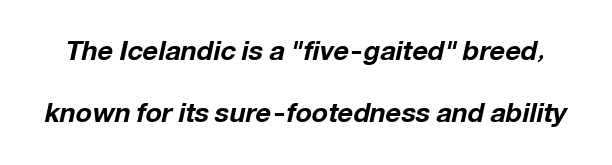
The image shows 27 px bold type, italic (leaning right); set loose line spacing (2.31x), normal letter spacing, not underlined.
